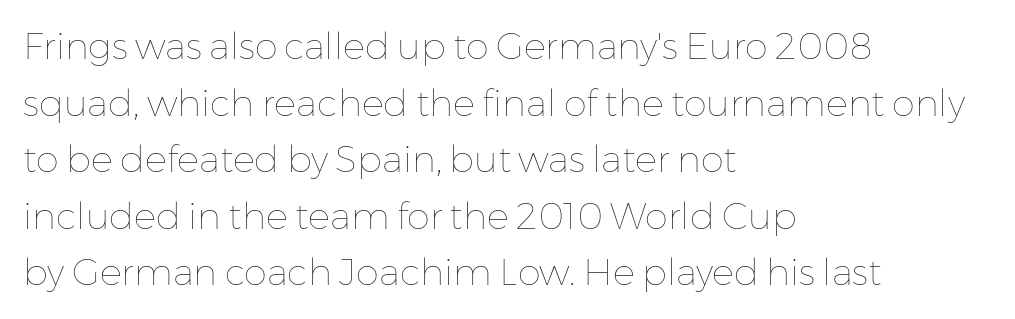
Q: Is the text bold? A: No.
Q: Is the text italic (slanted)? A: No, it is upright.
Q: Is the text underlined? A: No.
Q: How is the paragraph aligned? A: Left-aligned.
Q: Is the spacing between letters normal or unusually wide? A: Normal.
Q: Is the spacing between lines tight, normal or loose? A: Normal.
Q: Width (condensed, normal, or wide)? A: Normal.
Q: Stroke contrast? A: Low.
Q: x-height? A: Medium.
Q: Monospaced? A: No.
